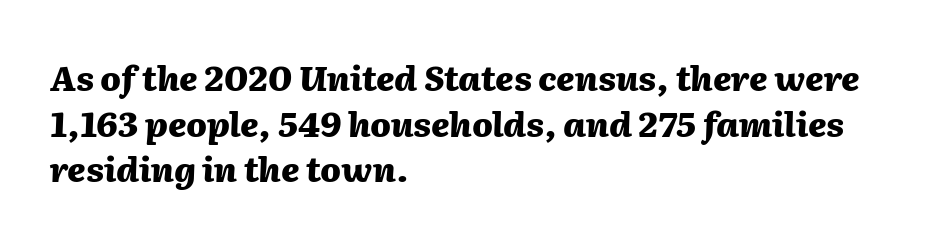
The image shows 34 px heavy type, italic (leaning right); set left-aligned, normal line spacing (1.34x), normal letter spacing, not underlined; medium stroke contrast and a medium x-height.
